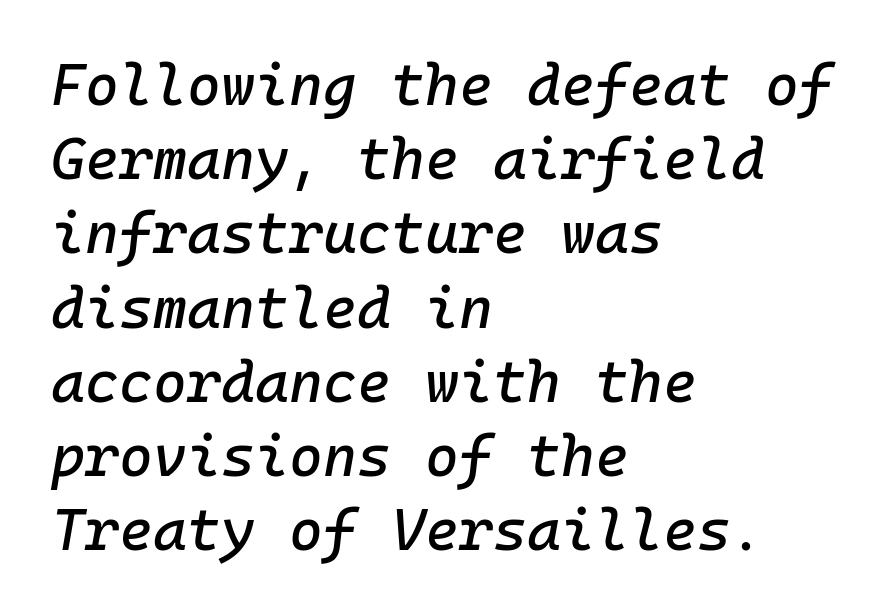
{"italic": "yes", "lean": "right", "slant_degrees": 10, "width": "normal", "stroke_contrast": "low", "x_height": "medium", "monospaced": "yes", "underline": "no", "align": "left", "line_spacing": "normal", "line_spacing_ratio": 1.28, "letter_spacing": "normal", "letter_spacing_em": 0.0, "glyph_px": 58}
